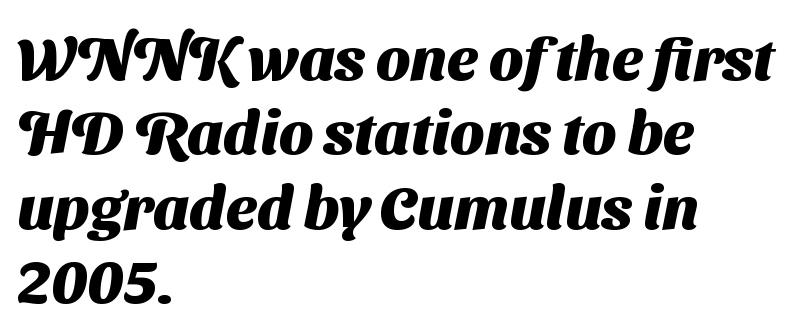
The image shows 61 px heavy sans-serif type; set left-aligned, line spacing 1.22x, normal letter spacing, not underlined; medium stroke contrast and a medium x-height.
